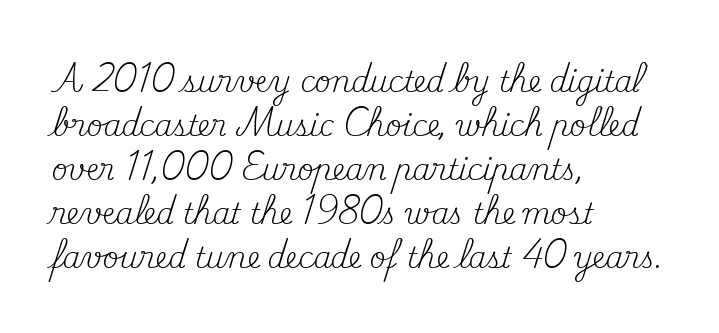
Just letters on the line, the space beneath them empty. Is the letter spacing exaggerated? No — it looks like the ordinary default. The font is comparable to plain body text, perhaps lighter. The compositor pushed each line to the left boundary.
